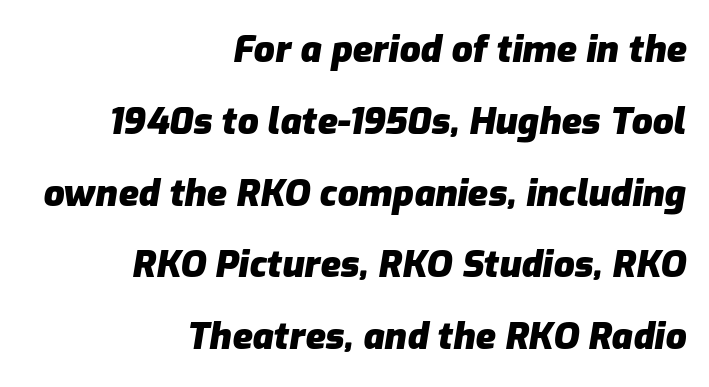
The image shows 37 px heavy type, italic (leaning right); set right-aligned, loose line spacing (1.94x), normal letter spacing, not underlined; low stroke contrast and a medium x-height.
